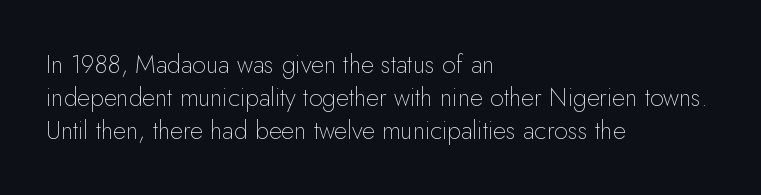
{"italic": "no", "bold": "no", "underline": "no", "align": "left", "line_spacing": "normal", "line_spacing_ratio": 1.32, "letter_spacing": "normal", "letter_spacing_em": 0.0, "glyph_px": 25}
